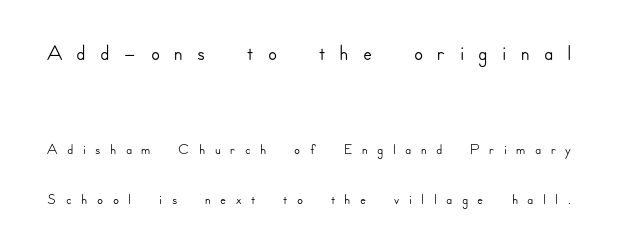
Q: Is the text italic (slanted)? A: No, it is upright.
Q: Is the typeface a serif or a sans-serif typeface? A: Sans-serif.
Q: Is the text underlined? A: No.
Q: Is the spacing between letters normal or unusually wide? A: Unusually wide.
Q: Is the spacing between lines tight, normal or loose? A: Loose.
Q: Which block of text is set in a larger size, the first (top) or the second (bottom)? A: The first (top) one.
Q: Width (condensed, normal, or wide)? A: Normal.
Q: Stroke contrast? A: Low.
Q: x-height? A: Small.
Q: Monospaced? A: No.
